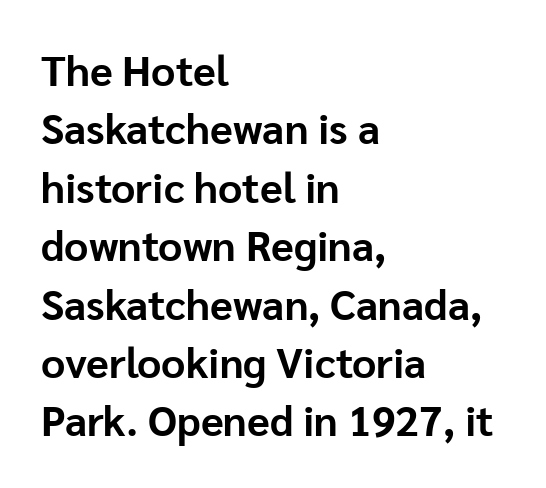
Q: Is the text bold? A: Yes.
Q: Is the text italic (slanted)? A: No, it is upright.
Q: Is the typeface a serif or a sans-serif typeface? A: Sans-serif.
Q: Is the text underlined? A: No.
Q: How is the paragraph aligned? A: Left-aligned.
Q: Is the spacing between letters normal or unusually wide? A: Normal.
Q: Is the spacing between lines tight, normal or loose? A: Normal.
Q: Width (condensed, normal, or wide)? A: Normal.
Q: Stroke contrast? A: Low.
Q: x-height? A: Medium.
Q: Monospaced? A: No.
